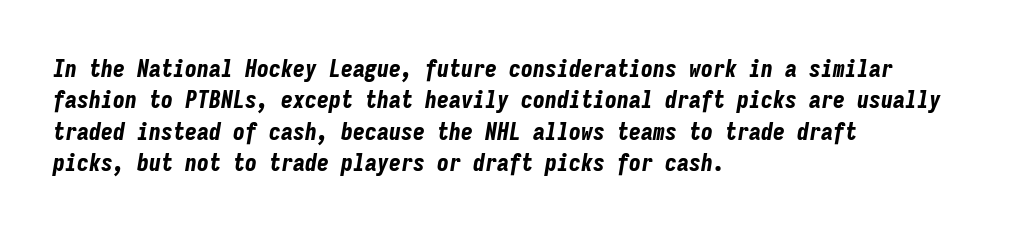
Is the type bold? Yes — the strokes are clearly thick and heavy. Every character sits at an angle, as italics do. Beneath every word, the page is bare. Honestly, the row spacing looks completely unremarkable.
